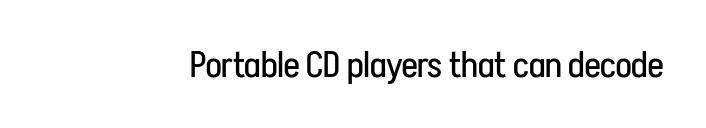
The image shows 37 px regular-weight, condensed sans-serif type, upright; set normal letter spacing, not underlined; low stroke contrast and a medium x-height.
